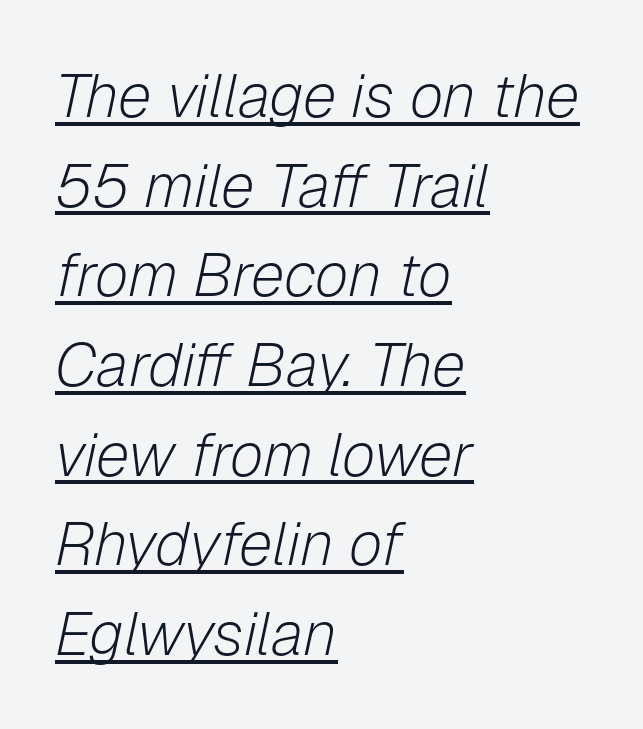
{"italic": "yes", "lean": "right", "slant_degrees": 12, "bold": "no", "weight": "light", "width": "normal", "stroke_contrast": "low", "x_height": "medium", "monospaced": "no", "underline": "yes", "align": "left", "line_spacing": "normal", "line_spacing_ratio": 1.47, "letter_spacing": "normal", "letter_spacing_em": 0.0, "glyph_px": 61}
